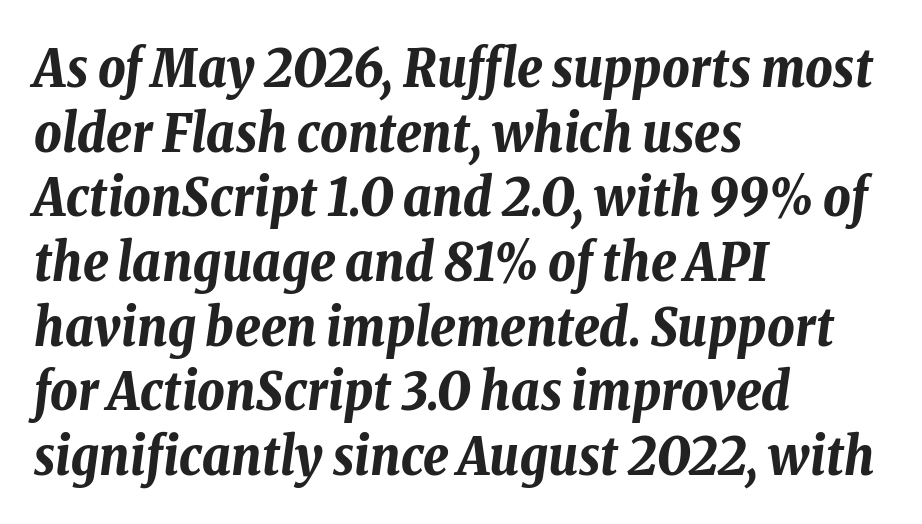
The image shows 53 px bold, condensed type, italic (leaning right); set left-aligned, line spacing 1.22x, normal letter spacing, not underlined; low stroke contrast and a medium x-height.
